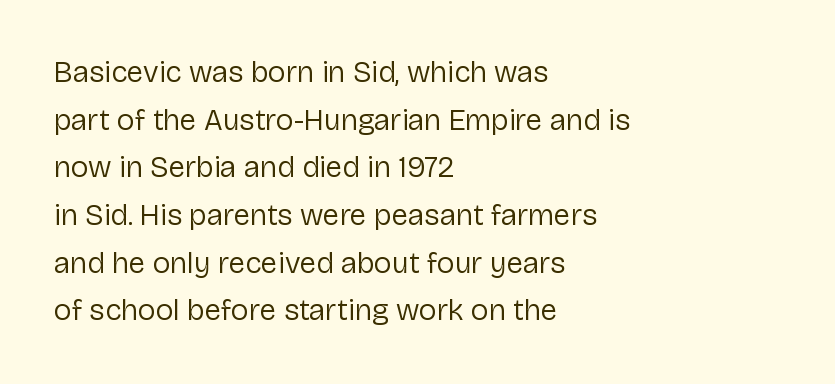
The setting favours the left margin, as ordinary paragraphs usually do. Proportional: the letters do not fall into vertical columns. Italic? Not at all — the glyphs are vertical. You could call the tracking neutral — neither tight nor loose. Weight: regular or lighter. Plain, unruled lines of type.
